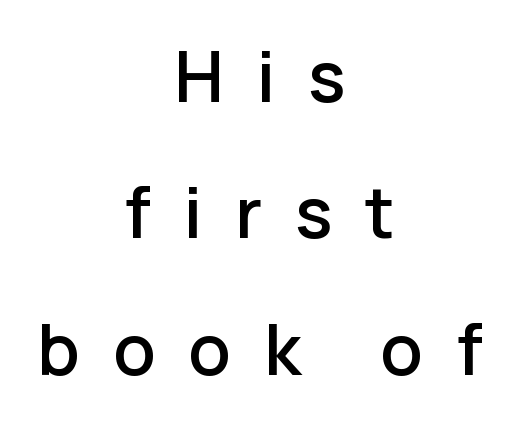
The image shows 70 px sans-serif type, upright; set centered, loose line spacing (1.95x), unusually wide letter spacing (+0.47 em), not underlined; low stroke contrast and a medium x-height.
